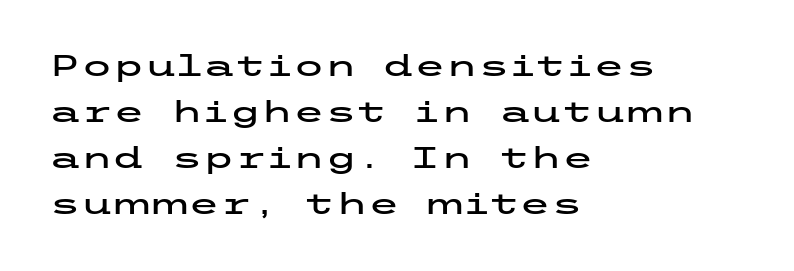
{"serif": "no", "italic": "no", "width": "wide", "stroke_contrast": "low", "x_height": "medium", "underline": "no", "align": "left", "line_spacing": "normal", "line_spacing_ratio": 1.59, "letter_spacing": "normal", "letter_spacing_em": 0.0, "glyph_px": 29}
